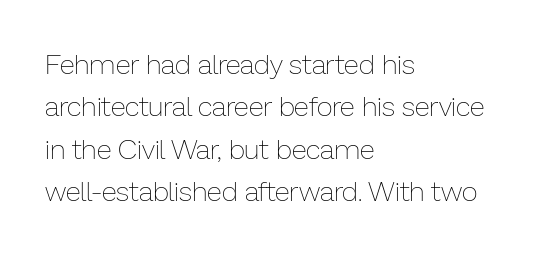
Q: Is the text bold? A: No.
Q: Is the text italic (slanted)? A: No, it is upright.
Q: Is the text underlined? A: No.
Q: How is the paragraph aligned? A: Left-aligned.
Q: Is the spacing between letters normal or unusually wide? A: Normal.
Q: Is the spacing between lines tight, normal or loose? A: Normal.
Q: Width (condensed, normal, or wide)? A: Normal.
Q: Stroke contrast? A: Low.
Q: x-height? A: Medium.
Q: Monospaced? A: No.
